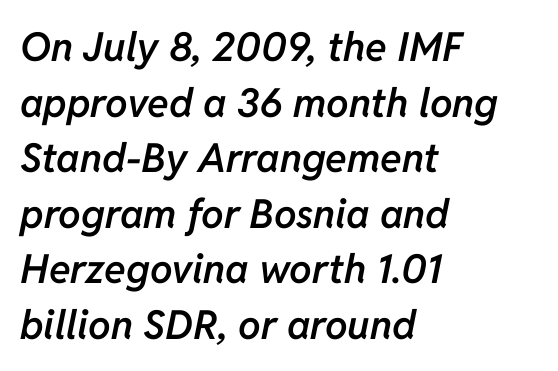
Q: Is the text bold? A: Semi-bold.
Q: Is the text italic (slanted)? A: Yes, it leans right by about 11 degrees.
Q: Is the text underlined? A: No.
Q: How is the paragraph aligned? A: Left-aligned.
Q: Is the spacing between letters normal or unusually wide? A: Normal.
Q: Is the spacing between lines tight, normal or loose? A: Normal.
Q: Width (condensed, normal, or wide)? A: Normal.
Q: Stroke contrast? A: Low.
Q: x-height? A: Medium.
Q: Monospaced? A: No.
